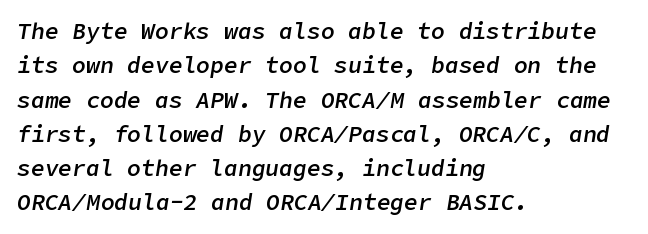
The image shows 23 px text type, italic (leaning right); set left-aligned, normal line spacing (1.49x), normal letter spacing, not underlined.
